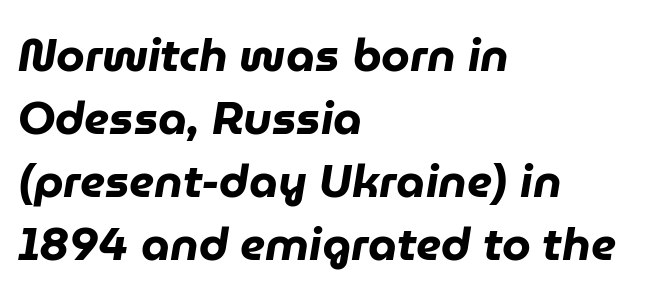
The image shows 46 px heavy type, italic (leaning right); set left-aligned, normal line spacing (1.37x), normal letter spacing, not underlined; low stroke contrast and a medium x-height.
